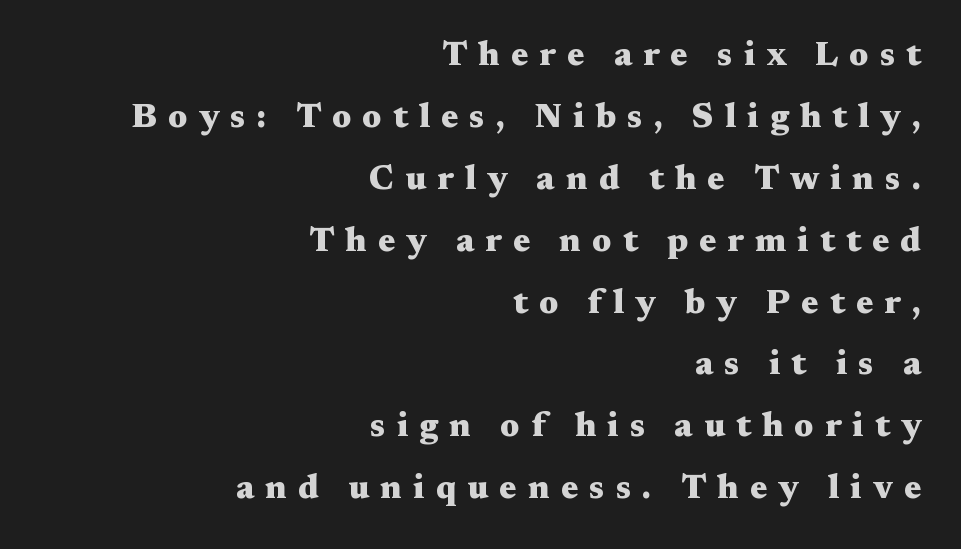
Q: Is the text bold? A: Yes.
Q: Is the text italic (slanted)? A: No, it is upright.
Q: Is the typeface a serif or a sans-serif typeface? A: Serif.
Q: Is the text underlined? A: No.
Q: How is the paragraph aligned? A: Right-aligned.
Q: Is the spacing between letters normal or unusually wide? A: Unusually wide.
Q: Width (condensed, normal, or wide)? A: Wide.
Q: Stroke contrast? A: Medium.
Q: x-height? A: Medium.
Q: Monospaced? A: No.
